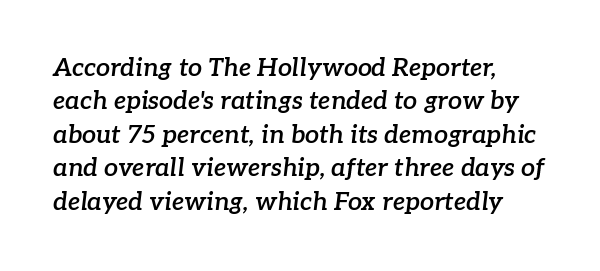
Q: Is the text bold? A: Semi-bold.
Q: Is the text italic (slanted)? A: Yes, it leans right by about 7 degrees.
Q: Is the text underlined? A: No.
Q: How is the paragraph aligned? A: Left-aligned.
Q: Is the spacing between letters normal or unusually wide? A: Normal.
Q: Is the spacing between lines tight, normal or loose? A: Normal.
